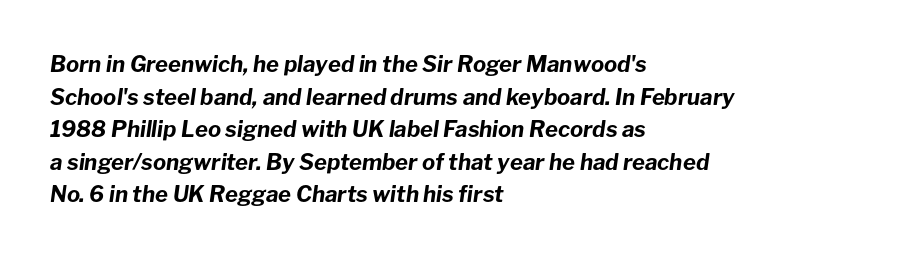
Q: Is the text bold? A: Yes.
Q: Is the text italic (slanted)? A: Yes, it leans right by about 8 degrees.
Q: Is the text underlined? A: No.
Q: How is the paragraph aligned? A: Left-aligned.
Q: Is the spacing between letters normal or unusually wide? A: Normal.
Q: Is the spacing between lines tight, normal or loose? A: Normal.
